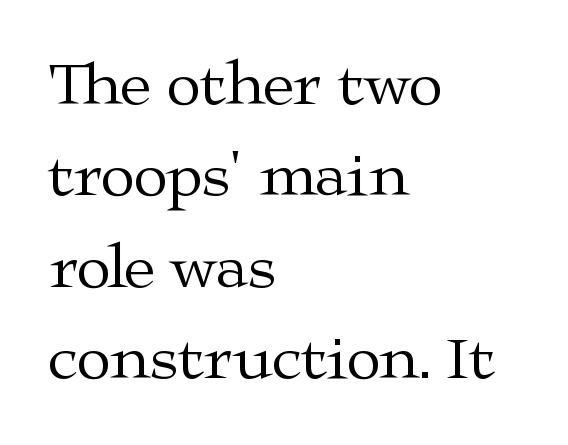
{"serif": "yes", "italic": "no", "bold": "no", "weight": "regular", "width": "wide", "stroke_contrast": "medium", "x_height": "medium", "monospaced": "no", "underline": "no", "align": "left", "line_spacing": "normal", "line_spacing_ratio": 1.45, "letter_spacing": "normal", "letter_spacing_em": 0.0, "glyph_px": 63}
